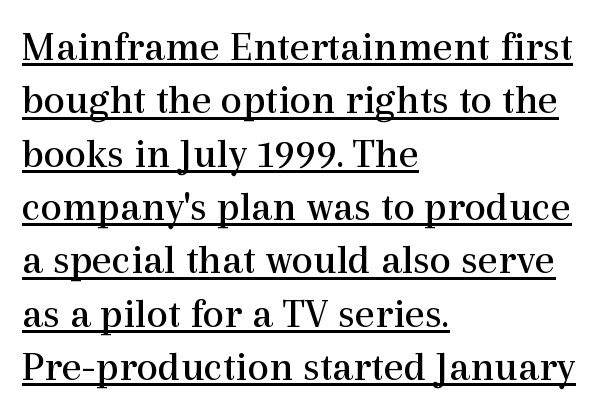
{"serif": "yes", "italic": "no", "bold": "no", "weight": "regular", "width": "normal", "x_height": "medium", "monospaced": "no", "underline": "yes", "align": "left", "line_spacing_ratio": 1.24, "letter_spacing": "normal", "letter_spacing_em": 0.0, "glyph_px": 43}
